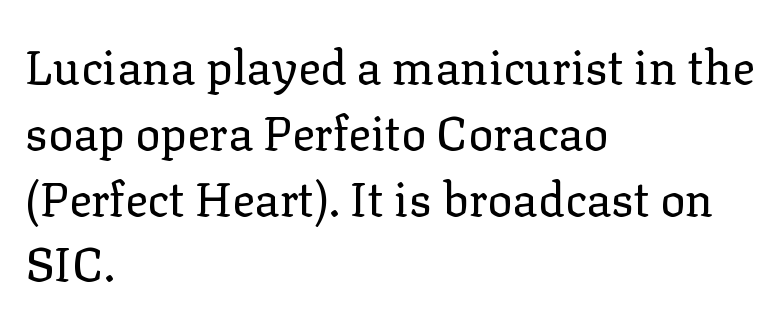
Q: Is the text bold? A: No.
Q: Is the text italic (slanted)? A: No, it is upright.
Q: Is the typeface a serif or a sans-serif typeface? A: Serif.
Q: Is the text underlined? A: No.
Q: How is the paragraph aligned? A: Left-aligned.
Q: Is the spacing between letters normal or unusually wide? A: Normal.
Q: Is the spacing between lines tight, normal or loose? A: Normal.
Q: Width (condensed, normal, or wide)? A: Normal.
Q: Stroke contrast? A: Low.
Q: x-height? A: Medium.
Q: Monospaced? A: No.
